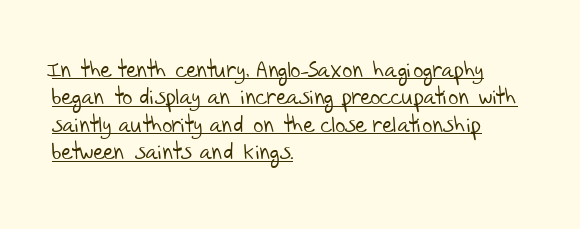
Q: Is the text bold? A: No.
Q: Is the text underlined? A: Yes.
Q: How is the paragraph aligned? A: Left-aligned.
Q: Is the spacing between letters normal or unusually wide? A: Normal.
Q: Is the spacing between lines tight, normal or loose? A: Normal.
